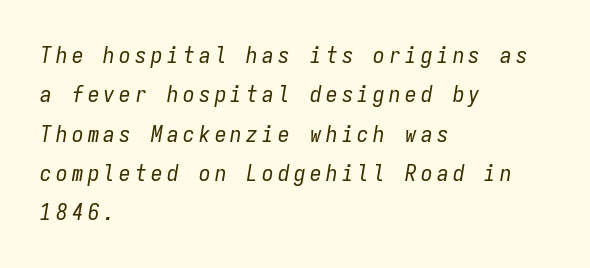
Q: Is the text bold? A: No.
Q: Is the text italic (slanted)? A: Yes, it leans right by about 9 degrees.
Q: Is the text underlined? A: No.
Q: How is the paragraph aligned? A: Left-aligned.
